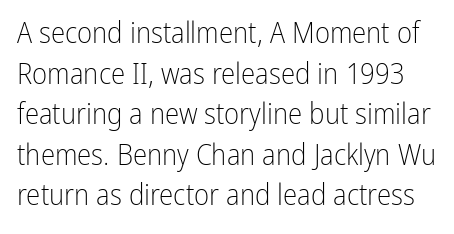
Words appear dense and cohesive because spacing is normal. The typeface chosen for these lines omits serifs. The font's upright variant was chosen for this text. Vertically, the passage feels balanced, rows spaced as you'd expect. The string is rendered with underlining switched off.
